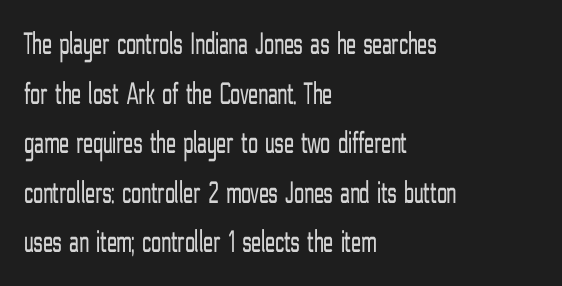
{"serif": "no", "italic": "no", "bold": "no", "weight": "light", "width": "condensed", "stroke_contrast": "low", "x_height": "medium", "monospaced": "no", "underline": "no", "align": "left", "line_spacing": "normal", "line_spacing_ratio": 1.55, "letter_spacing": "normal", "letter_spacing_em": 0.0, "glyph_px": 32}
